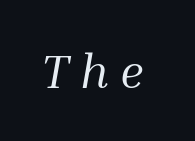
Q: Is the text bold? A: No.
Q: Is the text italic (slanted)? A: Yes, it leans right by about 10 degrees.
Q: Is the typeface a serif or a sans-serif typeface? A: Serif.
Q: Is the text underlined? A: No.
Q: Is the spacing between letters normal or unusually wide? A: Unusually wide.
Q: Width (condensed, normal, or wide)? A: Normal.
Q: Stroke contrast? A: Medium.
Q: x-height? A: Medium.
Q: Monospaced? A: No.
